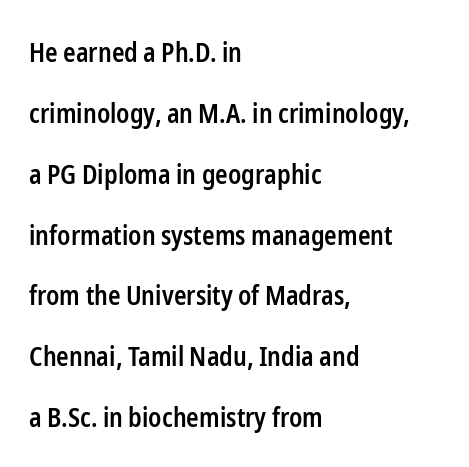
{"italic": "no", "bold": "semi", "underline": "no", "align": "left", "line_spacing": "loose", "line_spacing_ratio": 2.34, "letter_spacing": "normal", "letter_spacing_em": 0.0, "glyph_px": 26}
